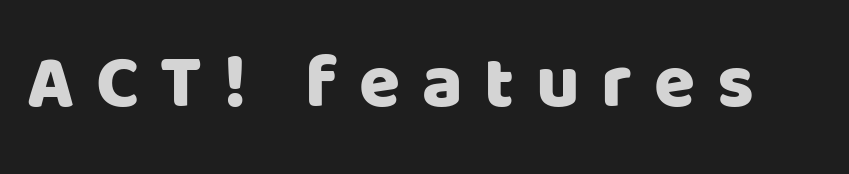
Q: Is the text italic (slanted)? A: No, it is upright.
Q: Is the typeface a serif or a sans-serif typeface? A: Sans-serif.
Q: Is the text underlined? A: No.
Q: Is the spacing between letters normal or unusually wide? A: Unusually wide.
Q: Width (condensed, normal, or wide)? A: Normal.
Q: Stroke contrast? A: Low.
Q: x-height? A: Large.
Q: Monospaced? A: No.
